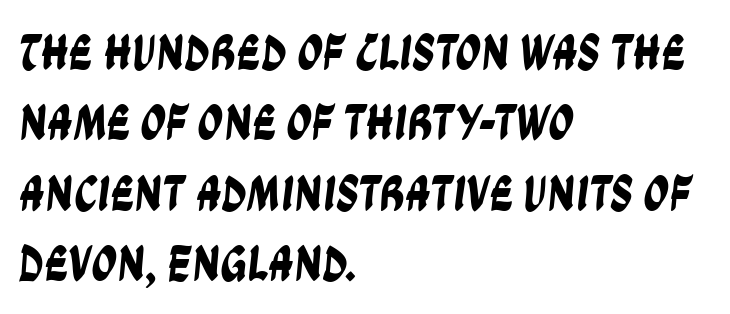
Q: Is the typeface a serif or a sans-serif typeface? A: Sans-serif.
Q: Is the text underlined? A: No.
Q: How is the paragraph aligned? A: Left-aligned.
Q: Is the spacing between letters normal or unusually wide? A: Normal.
Q: Is the spacing between lines tight, normal or loose? A: Normal.
Q: Width (condensed, normal, or wide)? A: Condensed.
Q: Stroke contrast? A: Low.
Q: x-height? A: Large.
Q: Monospaced? A: No.
